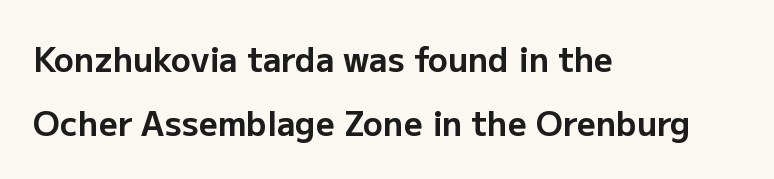
Bold? Absolutely — the strokes are thick and heavy. Each letter keeps its own natural width here, so spacing adapts to shape. Ordinary non-slanted type is in use. The text block is weighted toward the left margin, trailing off unevenly rightward. Each row of text sits above clean, open space.
